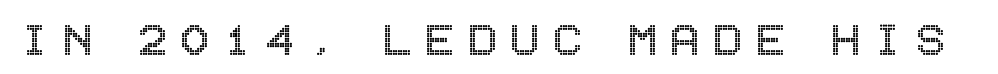
The image shows 56 px condensed type, upright; set unusually wide letter spacing (+0.22 em), not underlined; a large x-height.
